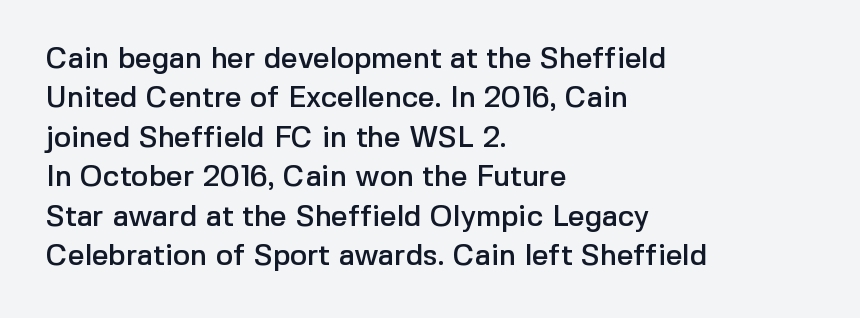
Q: Is the text italic (slanted)? A: No, it is upright.
Q: Is the typeface a serif or a sans-serif typeface? A: Sans-serif.
Q: Is the text underlined? A: No.
Q: How is the paragraph aligned? A: Left-aligned.
Q: Is the spacing between letters normal or unusually wide? A: Normal.
Q: Is the spacing between lines tight, normal or loose? A: Normal.
Q: Width (condensed, normal, or wide)? A: Normal.
Q: x-height? A: Medium.
Q: Monospaced? A: No.
